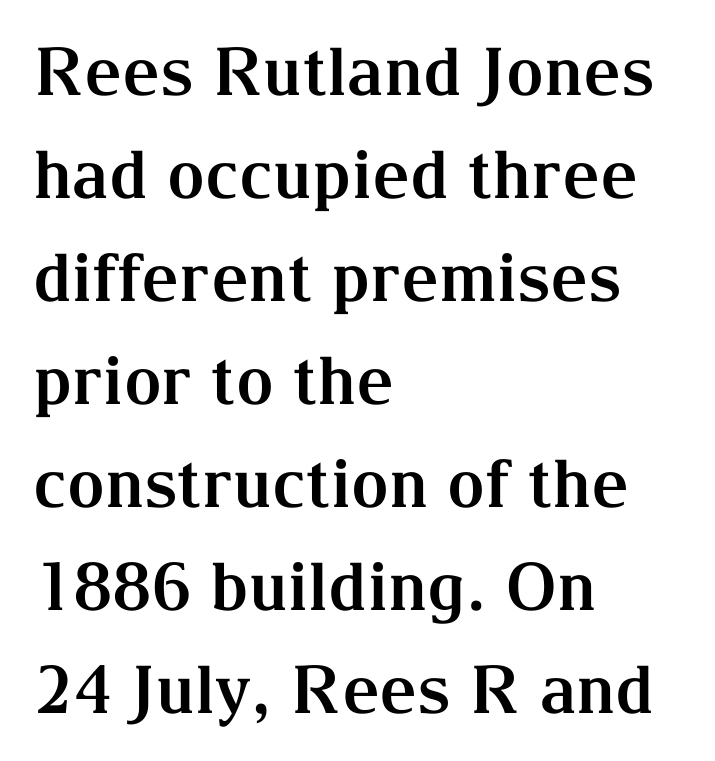
Is the letter spacing exaggerated? No — it looks like the ordinary default. Typographically, this falls in the serif category. Regular leading. Here the designer chose a conventional face with non-uniform glyph widths. Descenders are the only things crossing below the line. The font's upright variant was chosen for this text.
